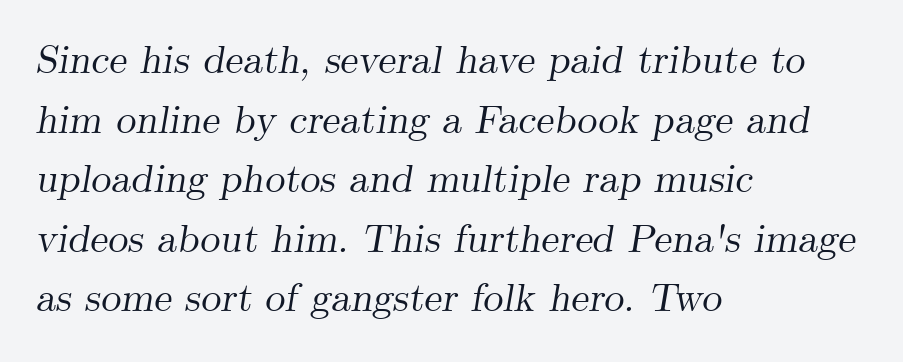
The ragged edge is on the right, which tells us the setting is flush left. Compared with typical body copy, the letter spacing here is the same. A bare baseline throughout the passage. The typeface chosen for these lines features serifs.
